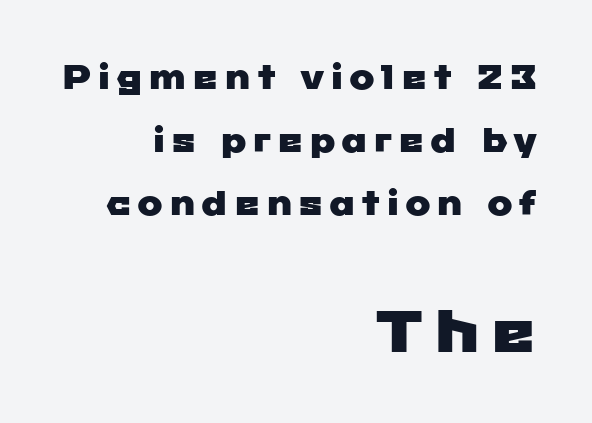
The image shows 60 px wide sans-serif type; set right-aligned, line spacing 1.86x, not underlined; the second (bottom) block is 1.76x larger; low stroke contrast and a medium x-height.
